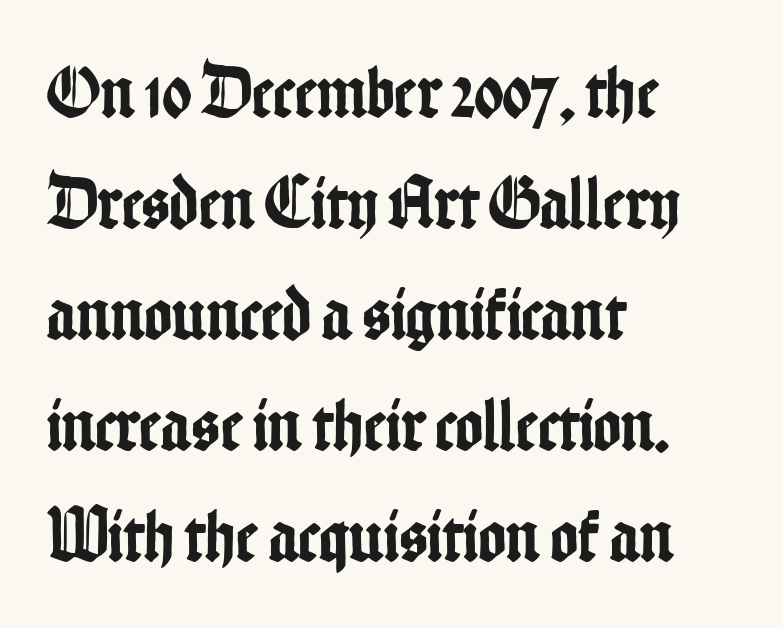
Q: Is the text italic (slanted)? A: No, it is upright.
Q: Is the typeface a serif or a sans-serif typeface? A: Sans-serif.
Q: Is the text underlined? A: No.
Q: How is the paragraph aligned? A: Left-aligned.
Q: Is the spacing between letters normal or unusually wide? A: Normal.
Q: Is the spacing between lines tight, normal or loose? A: Normal.
Q: Width (condensed, normal, or wide)? A: Condensed.
Q: Stroke contrast? A: Low.
Q: x-height? A: Medium.
Q: Monospaced? A: No.
